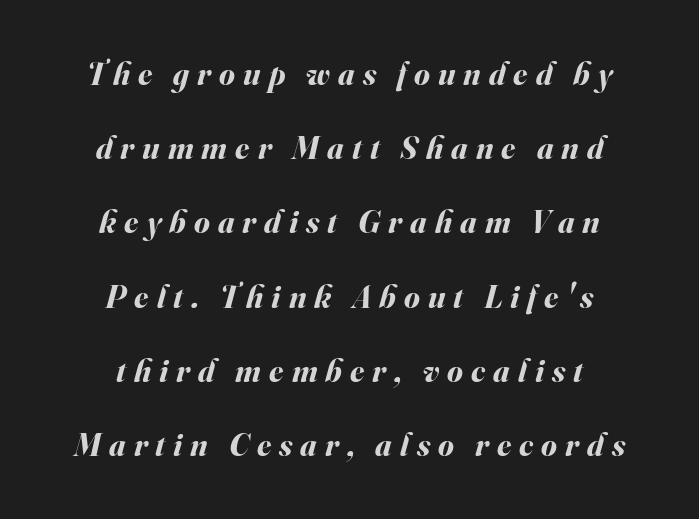
The passage shown has open, widely tracked lettering throughout. These lines stand farther apart than default settings would place them. In CSS terms this would be text-align: center. Note the varied advance widths — an 'i' is clearly narrower than an 'm'.
